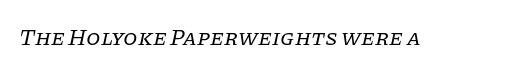
{"italic": "yes", "lean": "right", "slant_degrees": 11, "bold": "no", "underline": "no", "letter_spacing": "normal", "letter_spacing_em": 0.0, "glyph_px": 23}
